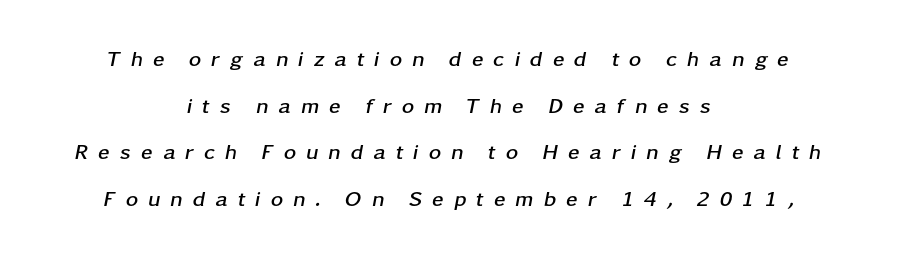
Underline: absent. The rendering inserts visible extra space after every character. The paragraph shown floats in the horizontal middle. Look at the stroke-to-counter ratio: heavy, a bold. Loosely led — the rows are spread out.
